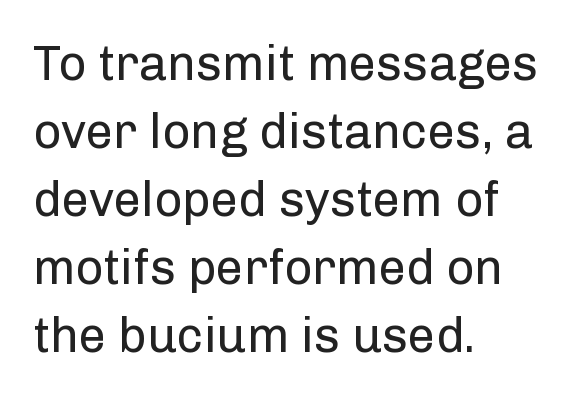
The image shows 49 px regular-weight sans-serif type, upright; set left-aligned, normal line spacing (1.39x), normal letter spacing, not underlined; low stroke contrast and a medium x-height.
